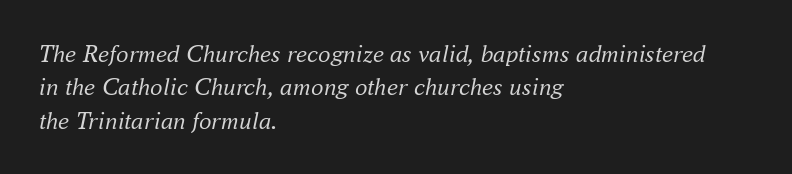
How would I describe the line gaps? Plain and ordinary. This is not heavy type; no bold has been used. The whole block is typeset with a tilt. The glyphs are unaccompanied by any horizontal stroke below them. The compositor pushed each line to the left boundary. The face used here is rendered with its standard letterfit.
